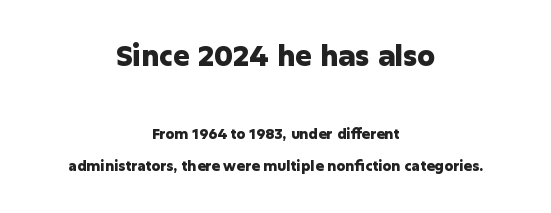
The image shows 28 px heavy sans-serif type, upright; set centered, loose line spacing (2.3x), normal letter spacing, not underlined; the first (top) block is 2.0x larger; low stroke contrast and a medium x-height.
